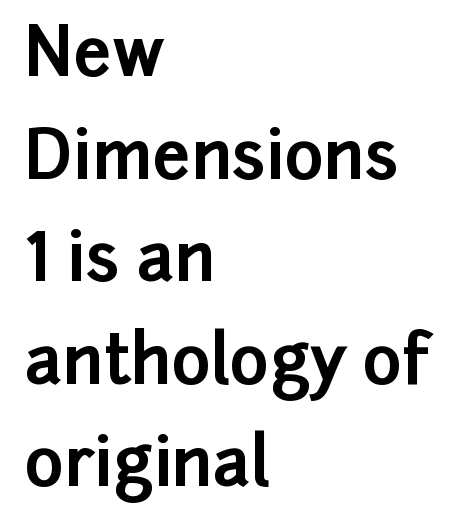
Q: Is the text bold? A: Yes.
Q: Is the text italic (slanted)? A: No, it is upright.
Q: Is the typeface a serif or a sans-serif typeface? A: Sans-serif.
Q: Is the text underlined? A: No.
Q: How is the paragraph aligned? A: Left-aligned.
Q: Is the spacing between letters normal or unusually wide? A: Normal.
Q: Is the spacing between lines tight, normal or loose? A: Normal.
Q: Width (condensed, normal, or wide)? A: Normal.
Q: Stroke contrast? A: Low.
Q: x-height? A: Medium.
Q: Monospaced? A: No.
